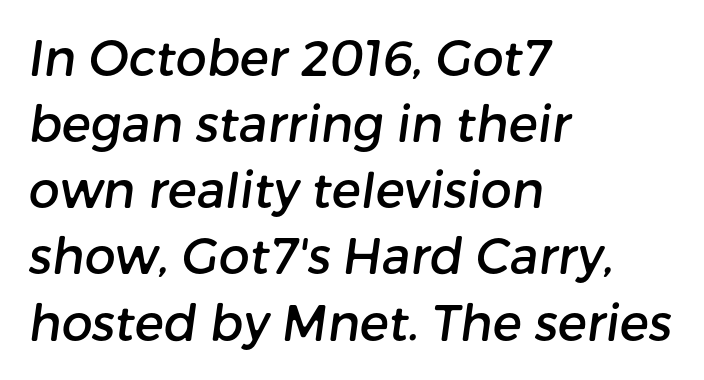
{"serif": "no", "width": "normal", "stroke_contrast": "low", "x_height": "medium", "monospaced": "no", "underline": "no", "align": "left", "line_spacing": "normal", "line_spacing_ratio": 1.35, "letter_spacing": "normal", "letter_spacing_em": 0.0, "glyph_px": 49}
